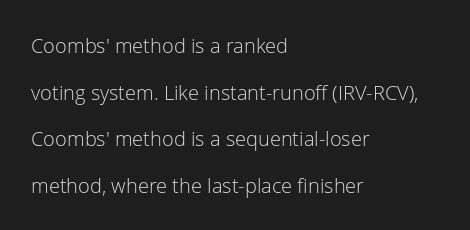
{"italic": "no", "bold": "no", "underline": "no", "align": "left", "line_spacing": "loose", "line_spacing_ratio": 2.33, "letter_spacing": "normal", "letter_spacing_em": 0.0, "glyph_px": 20}
